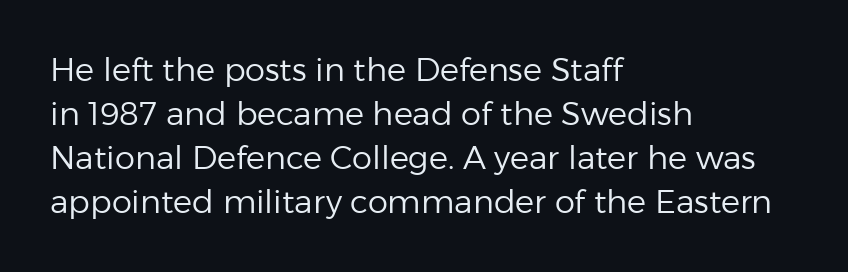
Q: Is the text bold? A: No.
Q: Is the text italic (slanted)? A: No, it is upright.
Q: Is the typeface a serif or a sans-serif typeface? A: Sans-serif.
Q: Is the text underlined? A: No.
Q: How is the paragraph aligned? A: Left-aligned.
Q: Is the spacing between letters normal or unusually wide? A: Normal.
Q: Is the spacing between lines tight, normal or loose? A: Normal.
Q: Width (condensed, normal, or wide)? A: Normal.
Q: Stroke contrast? A: Low.
Q: x-height? A: Medium.
Q: Monospaced? A: No.
